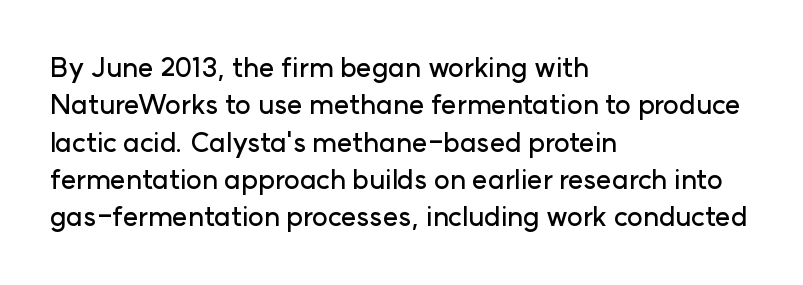
The image shows 27 px text type, upright; set left-aligned, normal line spacing (1.38x), normal letter spacing, not underlined.
